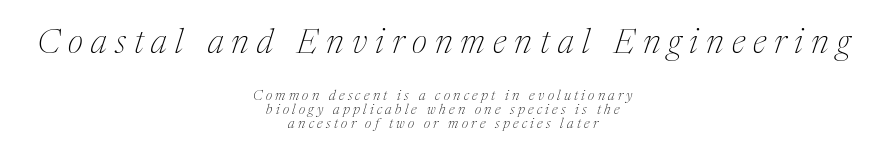
The image shows 34 px thin serif type, italic (leaning right); set centered, tight line spacing (0.99x), unusually wide letter spacing (+0.24 em), not underlined; the first (top) block is 2.43x larger; medium stroke contrast and a medium x-height.
